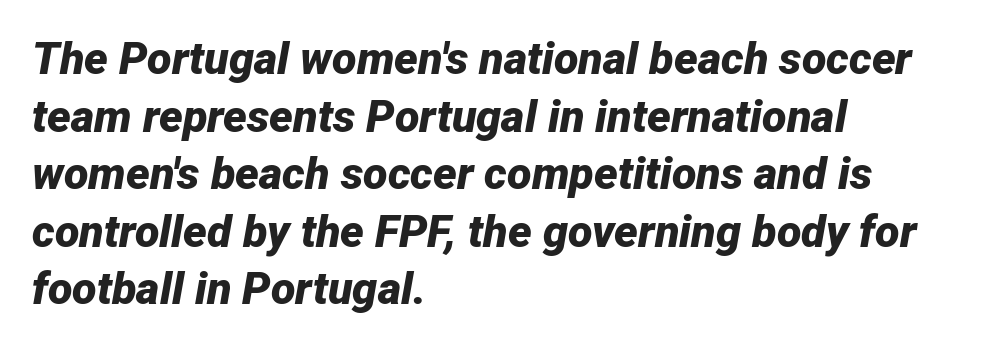
The image shows 45 px bold type, italic (leaning right); set left-aligned, normal line spacing (1.28x), normal letter spacing, not underlined; low stroke contrast and a medium x-height.
